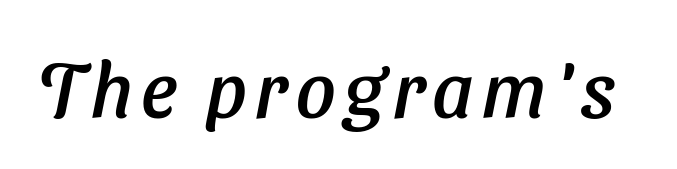
The image shows 78 px text type; set not underlined; low stroke contrast and a medium x-height.
